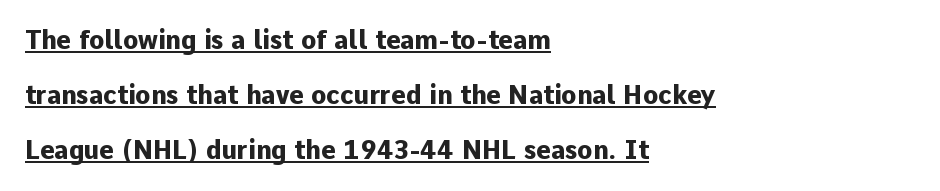
Q: Is the text bold? A: Yes.
Q: Is the text italic (slanted)? A: No, it is upright.
Q: Is the text underlined? A: Yes.
Q: How is the paragraph aligned? A: Left-aligned.
Q: Is the spacing between letters normal or unusually wide? A: Normal.
Q: Is the spacing between lines tight, normal or loose? A: Loose.
